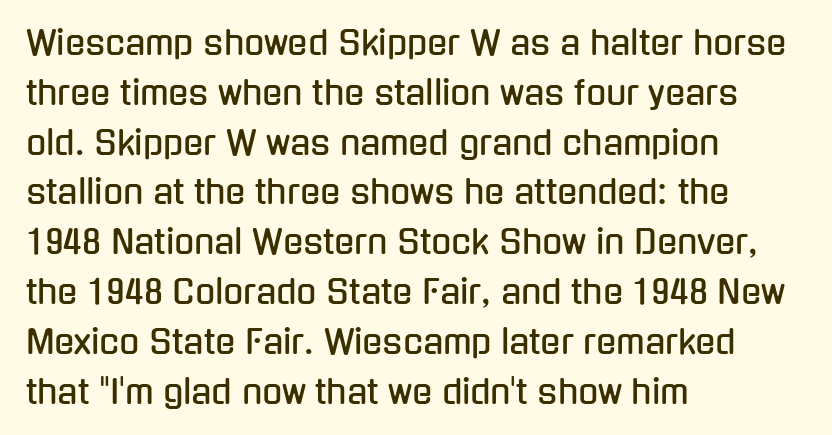
Ordinary non-slanted type is in use. The designer went with a sans here, leaving each stem footless. A classic flush-left, rag-right setting is used for this passage. Glyph-to-glyph distance matches everyday printed text. Beneath every word, the page is bare.
